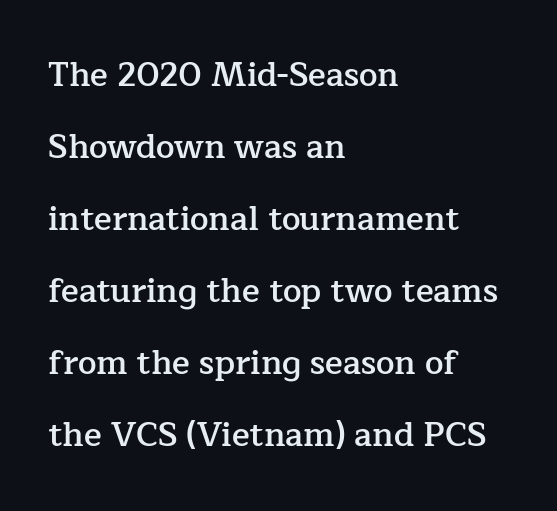
The image shows 33 px semibold serif type, upright; set left-aligned, loose line spacing (2.18x), normal letter spacing, not underlined; low stroke contrast and a medium x-height.
